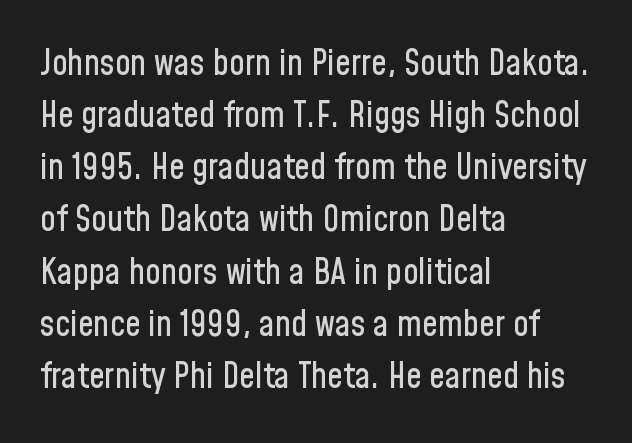
Classification — sans serif. These lines are rendered in a variable-pitch font. Leftover space on each line is placed entirely after the last word. The glyphs are unaccompanied by any horizontal stroke below them.
